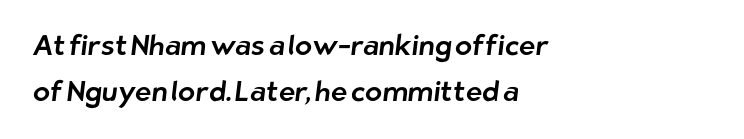
{"serif": "no", "width": "normal", "stroke_contrast": "low", "x_height": "medium", "monospaced": "no", "underline": "no", "align": "left", "line_spacing": "normal", "line_spacing_ratio": 1.64, "letter_spacing": "normal", "letter_spacing_em": 0.0, "glyph_px": 28}
